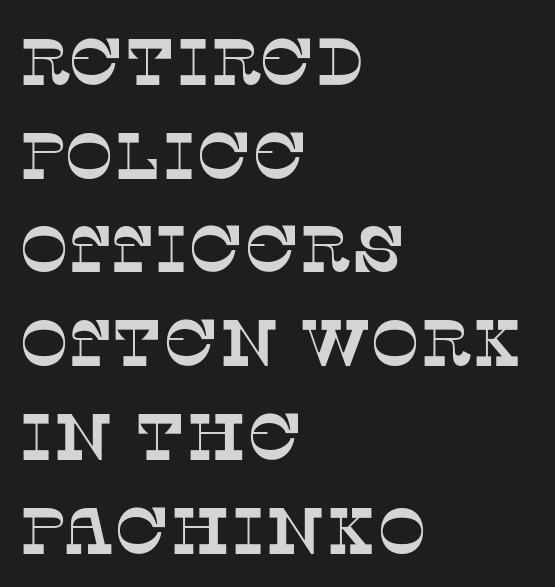
{"serif": "yes", "width": "normal", "stroke_contrast": "low", "x_height": "large", "monospaced": "no", "underline": "no", "align": "left", "line_spacing": "normal", "line_spacing_ratio": 1.42, "letter_spacing": "normal", "letter_spacing_em": 0.0, "glyph_px": 66}
